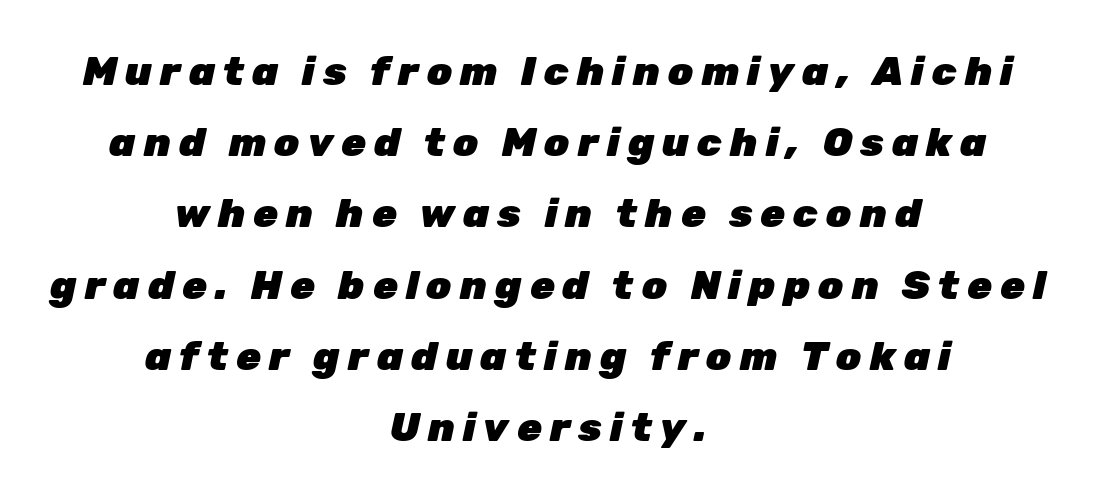
Q: Is the text bold? A: Yes.
Q: Is the text italic (slanted)? A: Yes, it leans right by about 12 degrees.
Q: Is the text underlined? A: No.
Q: How is the paragraph aligned? A: Centered.
Q: Is the spacing between letters normal or unusually wide? A: Unusually wide.
Q: Width (condensed, normal, or wide)? A: Normal.
Q: Stroke contrast? A: Low.
Q: x-height? A: Medium.
Q: Monospaced? A: No.
